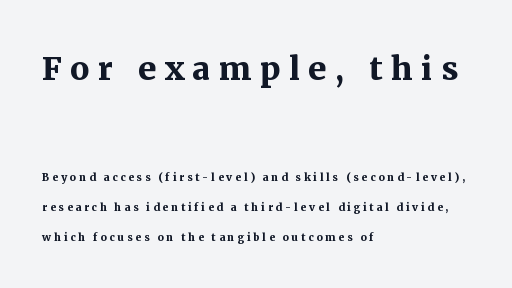
The image shows 43 px semibold serif type, upright; set left-aligned, loose line spacing (2.13x), unusually wide letter spacing (+0.2 em), not underlined; the first (top) block is 3.07x larger; medium stroke contrast and a medium x-height.
